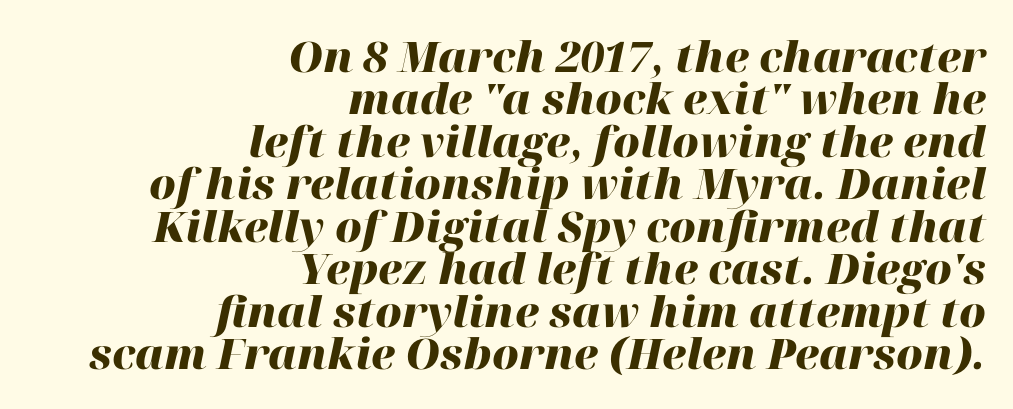
{"italic": "yes", "lean": "right", "slant_degrees": 12, "bold": "yes", "weight": "heavy", "width": "normal", "stroke_contrast": "high", "x_height": "medium", "monospaced": "no", "underline": "no", "align": "right", "line_spacing": "tight", "line_spacing_ratio": 1.01, "letter_spacing": "normal", "letter_spacing_em": 0.0, "glyph_px": 42}
